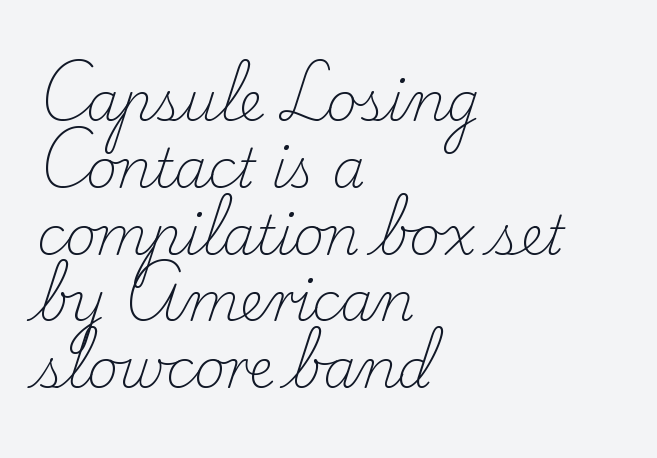
Interline gaps are of average width in this sample. Serif or sans? Serif — the stroke terminals have little feet. Beneath every word, the page is bare.
